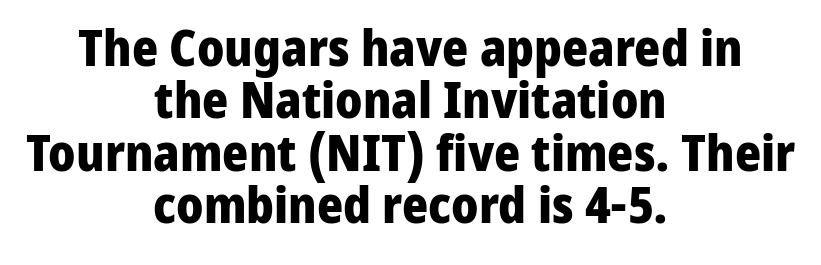
{"serif": "no", "italic": "no", "bold": "yes", "weight": "heavy", "width": "normal", "stroke_contrast": "low", "x_height": "medium", "monospaced": "no", "underline": "no", "align": "center", "line_spacing": "tight", "line_spacing_ratio": 1.05, "letter_spacing": "normal", "letter_spacing_em": 0.0, "glyph_px": 50}
